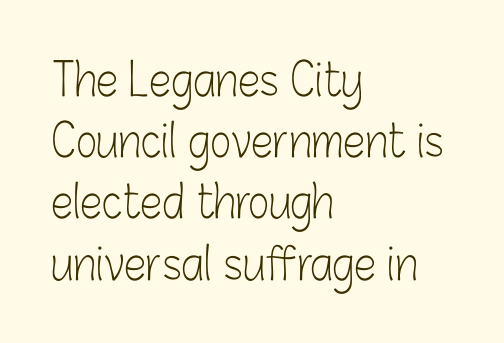
No letter is thick-stroked: the sample isn't bold. Is this a fixed-width face? No — the glyphs have proportional, varying widths. The tracking reads as untouched default to a designer's eye. These lines sit exactly where default settings would place them. The lettering holds an erect, upright posture throughout.
